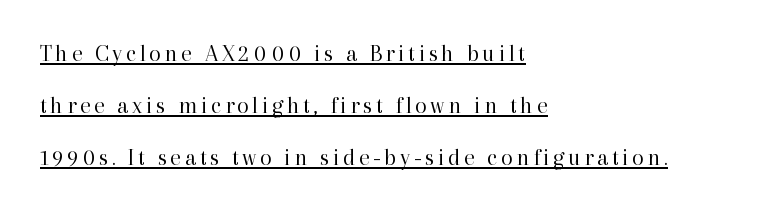
{"italic": "no", "bold": "no", "underline": "yes", "align": "left", "line_spacing": "loose", "line_spacing_ratio": 2.16, "glyph_px": 24}
